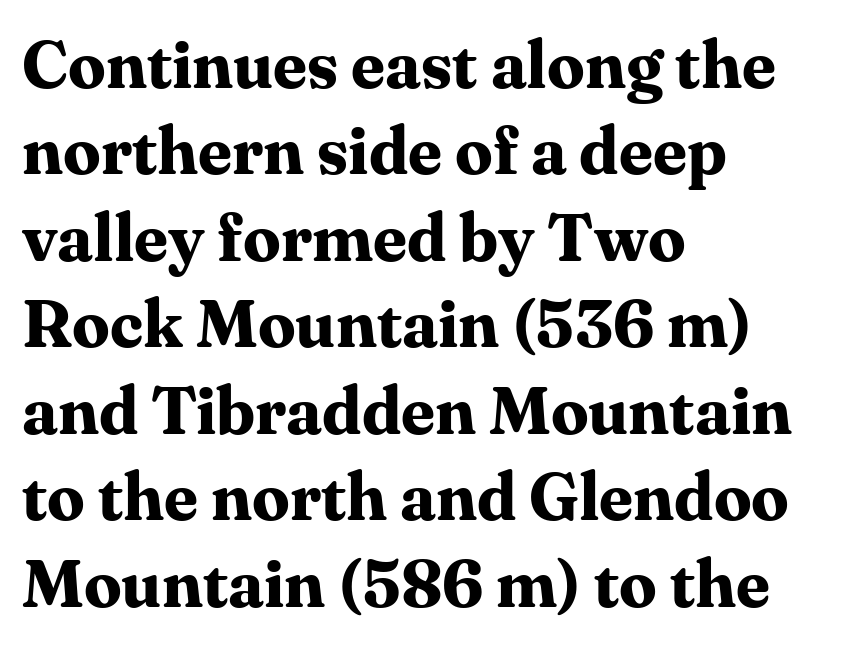
The image shows 67 px bold serif type, upright; set left-aligned, normal line spacing (1.29x), normal letter spacing, not underlined; medium stroke contrast and a medium x-height.
